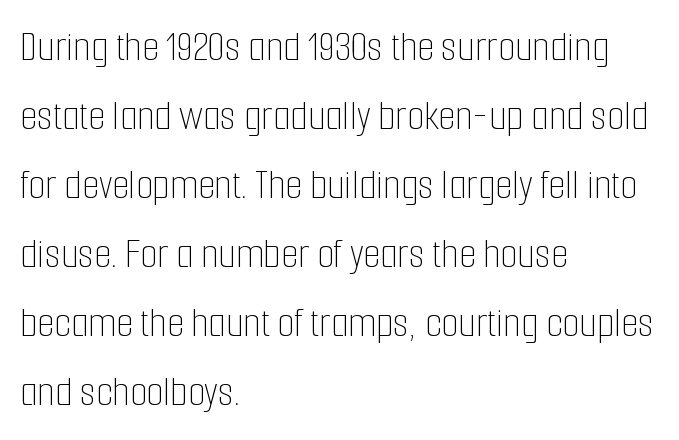
Q: Is the text bold? A: No.
Q: Is the text italic (slanted)? A: No, it is upright.
Q: Is the text underlined? A: No.
Q: How is the paragraph aligned? A: Left-aligned.
Q: Is the spacing between letters normal or unusually wide? A: Normal.
Q: Is the spacing between lines tight, normal or loose? A: Normal.
Q: Width (condensed, normal, or wide)? A: Condensed.
Q: Stroke contrast? A: Low.
Q: x-height? A: Medium.
Q: Monospaced? A: No.
